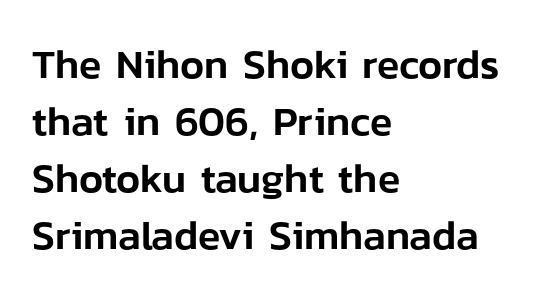
The image shows 41 px sans-serif type, upright; set left-aligned, normal line spacing (1.39x), normal letter spacing, not underlined; low stroke contrast and a medium x-height.
